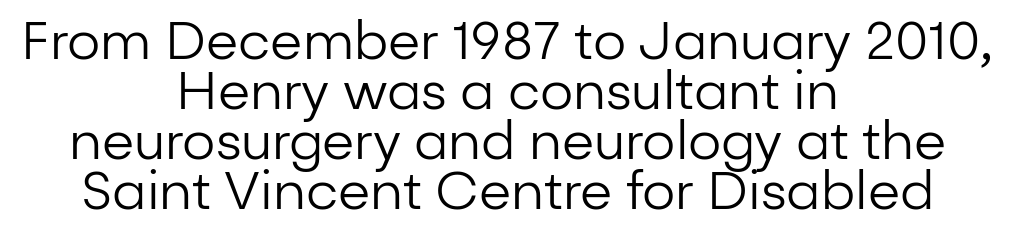
{"serif": "no", "italic": "no", "bold": "no", "weight": "regular", "width": "normal", "stroke_contrast": "low", "x_height": "medium", "monospaced": "no", "underline": "no", "align": "center", "line_spacing": "tight", "line_spacing_ratio": 0.96, "letter_spacing": "normal", "letter_spacing_em": 0.0, "glyph_px": 52}
